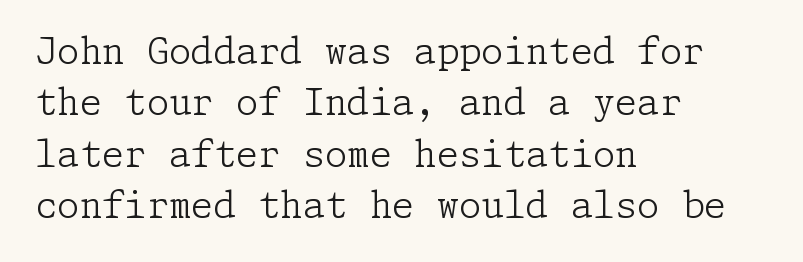
Q: Is the text bold? A: No.
Q: Is the text italic (slanted)? A: No, it is upright.
Q: Is the typeface a serif or a sans-serif typeface? A: Serif.
Q: Is the text underlined? A: No.
Q: How is the paragraph aligned? A: Left-aligned.
Q: Is the spacing between letters normal or unusually wide? A: Normal.
Q: Is the spacing between lines tight, normal or loose? A: Normal.
Q: Width (condensed, normal, or wide)? A: Normal.
Q: Stroke contrast? A: Low.
Q: x-height? A: Medium.
